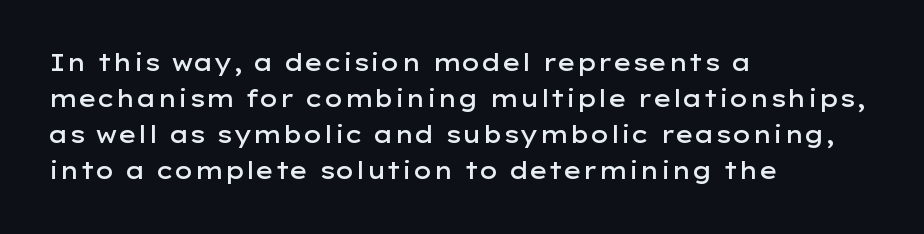
{"italic": "no", "bold": "semi", "underline": "no", "align": "left", "line_spacing": "normal", "line_spacing_ratio": 1.57, "letter_spacing": "normal", "letter_spacing_em": 0.0, "glyph_px": 23}
